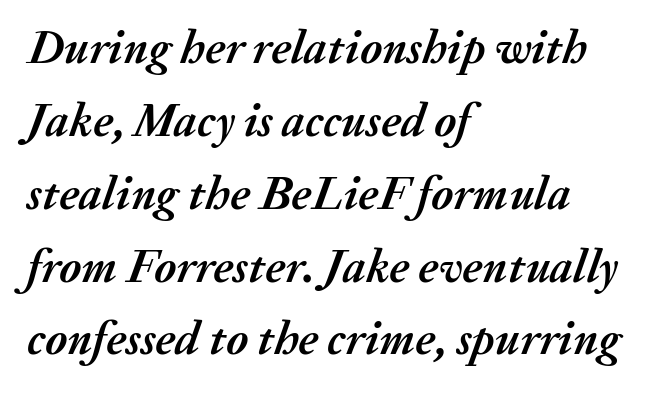
The image shows 47 px semibold type, italic (leaning right); set left-aligned, normal line spacing (1.55x), normal letter spacing, not underlined; medium stroke contrast and a medium x-height.
